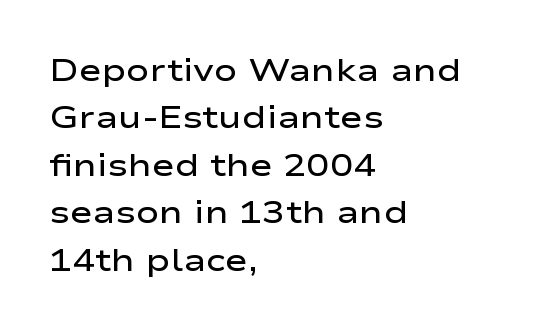
{"serif": "no", "italic": "no", "bold": "semi", "weight": "semibold", "width": "wide", "stroke_contrast": "low", "x_height": "medium", "monospaced": "no", "underline": "no", "align": "left", "line_spacing": "normal", "line_spacing_ratio": 1.53, "letter_spacing": "normal", "letter_spacing_em": 0.0, "glyph_px": 31}
